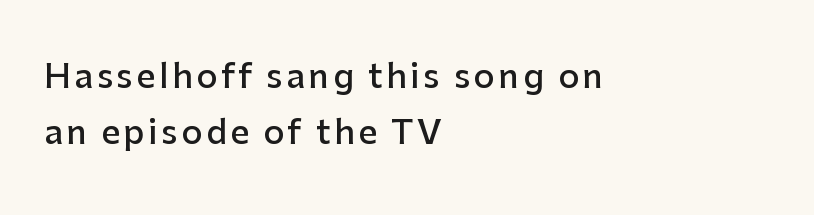
Q: Is the text bold? A: Semi-bold.
Q: Is the text italic (slanted)? A: No, it is upright.
Q: Is the typeface a serif or a sans-serif typeface? A: Sans-serif.
Q: Is the text underlined? A: No.
Q: How is the paragraph aligned? A: Left-aligned.
Q: Is the spacing between lines tight, normal or loose? A: Normal.
Q: Width (condensed, normal, or wide)? A: Normal.
Q: Stroke contrast? A: Low.
Q: x-height? A: Medium.
Q: Monospaced? A: No.
